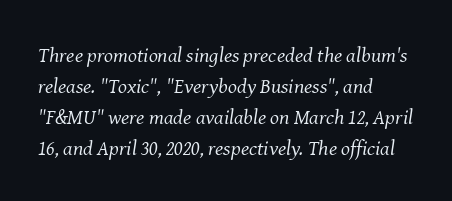
{"italic": "yes", "lean": "right", "slant_degrees": 8, "bold": "no", "underline": "no", "align": "left", "line_spacing": "normal", "line_spacing_ratio": 1.47, "letter_spacing": "normal", "letter_spacing_em": 0.0, "glyph_px": 21}
